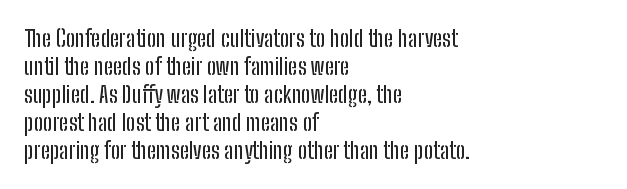
Q: Is the text italic (slanted)? A: No, it is upright.
Q: Is the text underlined? A: No.
Q: How is the paragraph aligned? A: Left-aligned.
Q: Is the spacing between letters normal or unusually wide? A: Normal.
